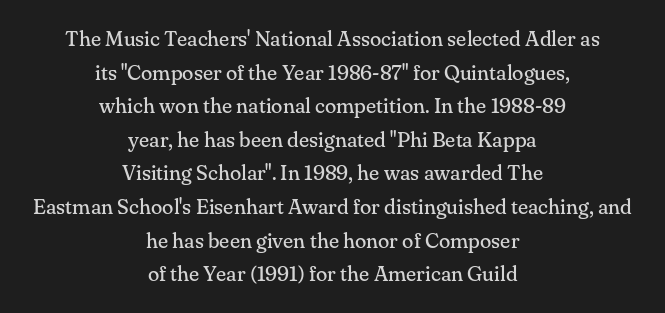
Q: Is the text bold? A: No.
Q: Is the text italic (slanted)? A: No, it is upright.
Q: Is the text underlined? A: No.
Q: How is the paragraph aligned? A: Centered.
Q: Is the spacing between letters normal or unusually wide? A: Normal.
Q: Is the spacing between lines tight, normal or loose? A: Normal.
